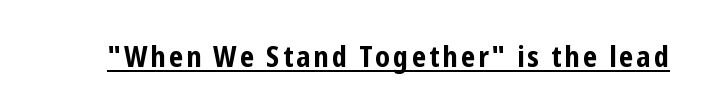
Q: Is the text bold? A: Yes.
Q: Is the text italic (slanted)? A: No, it is upright.
Q: Is the typeface a serif or a sans-serif typeface? A: Sans-serif.
Q: Is the text underlined? A: Yes.
Q: Width (condensed, normal, or wide)? A: Condensed.
Q: Stroke contrast? A: Low.
Q: x-height? A: Medium.
Q: Monospaced? A: No.
